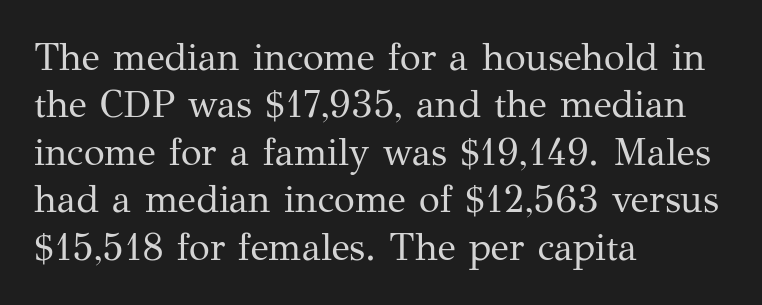
Q: Is the text bold? A: No.
Q: Is the text italic (slanted)? A: No, it is upright.
Q: Is the typeface a serif or a sans-serif typeface? A: Serif.
Q: Is the text underlined? A: No.
Q: How is the paragraph aligned? A: Left-aligned.
Q: Is the spacing between letters normal or unusually wide? A: Normal.
Q: Is the spacing between lines tight, normal or loose? A: Normal.
Q: Width (condensed, normal, or wide)? A: Normal.
Q: Stroke contrast? A: Medium.
Q: x-height? A: Medium.
Q: Monospaced? A: No.
